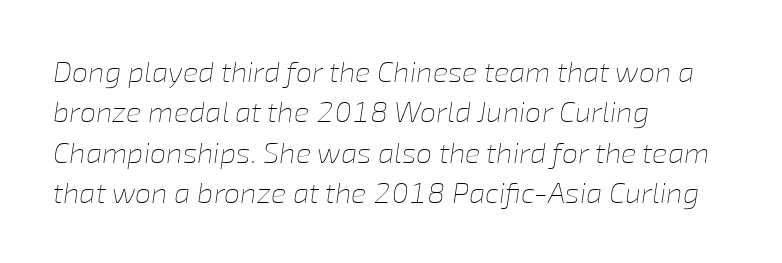
The image shows 29 px thin type, italic (leaning right); set left-aligned, normal line spacing (1.39x), normal letter spacing, not underlined; low stroke contrast and a medium x-height.
